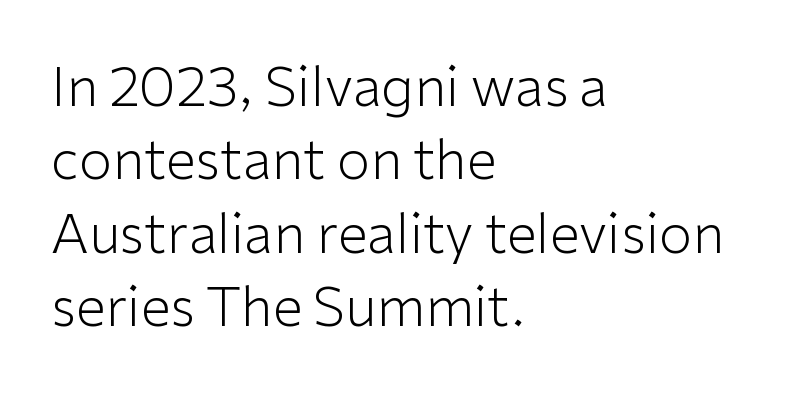
Q: Is the text bold? A: No.
Q: Is the text italic (slanted)? A: No, it is upright.
Q: Is the typeface a serif or a sans-serif typeface? A: Sans-serif.
Q: Is the text underlined? A: No.
Q: How is the paragraph aligned? A: Left-aligned.
Q: Is the spacing between letters normal or unusually wide? A: Normal.
Q: Is the spacing between lines tight, normal or loose? A: Normal.
Q: Width (condensed, normal, or wide)? A: Normal.
Q: Stroke contrast? A: Low.
Q: x-height? A: Medium.
Q: Monospaced? A: No.
